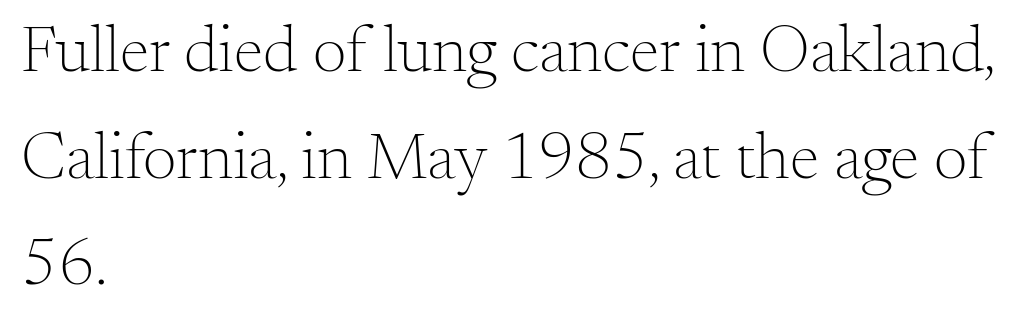
{"serif": "yes", "italic": "no", "bold": "no", "weight": "light", "width": "normal", "stroke_contrast": "medium", "x_height": "small", "monospaced": "no", "underline": "no", "align": "left", "line_spacing": "normal", "line_spacing_ratio": 1.59, "letter_spacing": "normal", "letter_spacing_em": 0.0, "glyph_px": 67}
